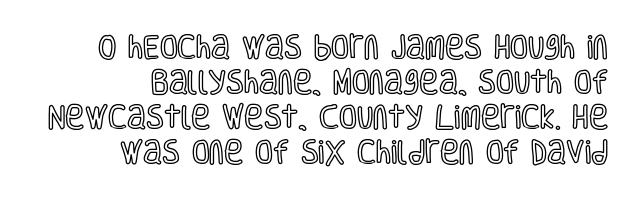
Q: Is the text italic (slanted)? A: No, it is upright.
Q: Is the text underlined? A: No.
Q: How is the paragraph aligned? A: Right-aligned.
Q: Is the spacing between letters normal or unusually wide? A: Normal.
Q: Is the spacing between lines tight, normal or loose? A: Normal.
